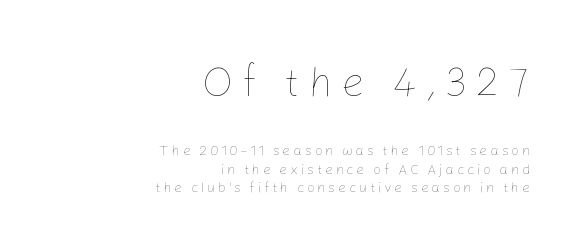
{"italic": "no", "bold": "no", "weight": "thin", "width": "normal", "stroke_contrast": "low", "x_height": "medium", "monospaced": "no", "underline": "no", "align": "right", "line_spacing": "normal", "line_spacing_ratio": 1.32, "larger_block": "first", "size_ratio": 3.0, "glyph_px": 42}
